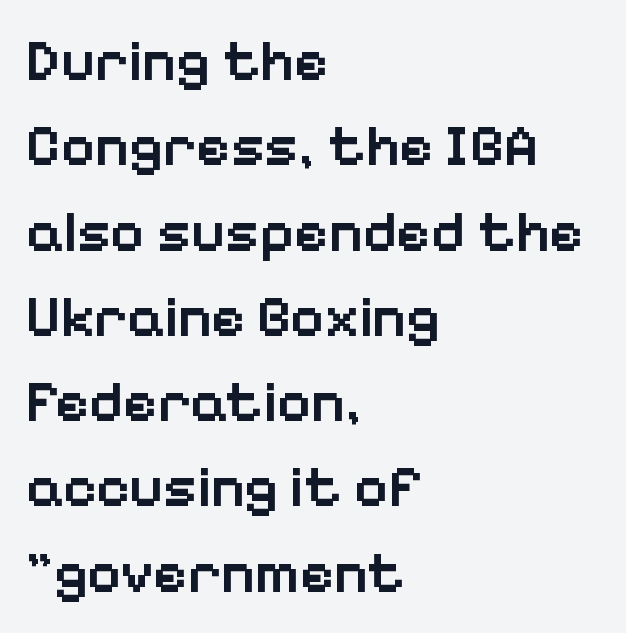
The image shows 58 px semibold sans-serif type, upright; set left-aligned, normal line spacing (1.47x), normal letter spacing, not underlined; low stroke contrast and a medium x-height.
